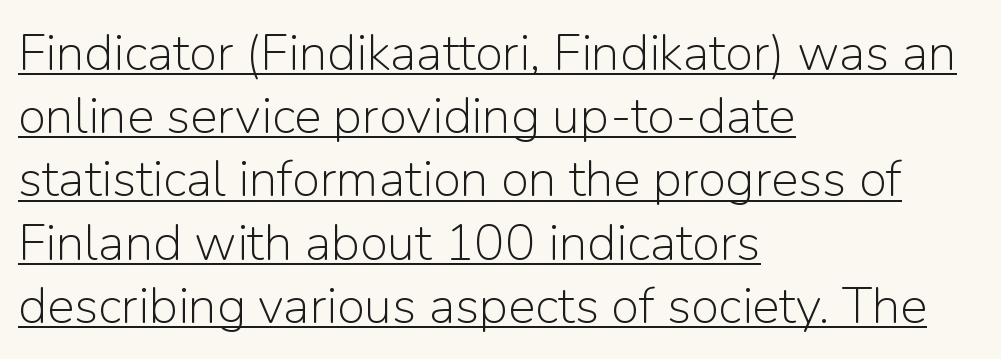
{"serif": "no", "italic": "no", "bold": "no", "weight": "light", "width": "normal", "stroke_contrast": "low", "x_height": "medium", "monospaced": "no", "underline": "yes", "align": "left", "line_spacing_ratio": 1.24, "letter_spacing": "normal", "letter_spacing_em": 0.0, "glyph_px": 51}
